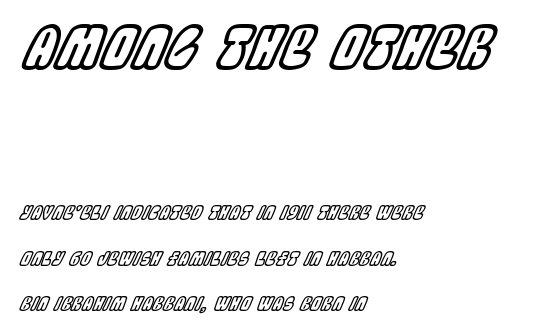
{"italic": "yes", "lean": "right", "slant_degrees": 22, "width": "condensed", "x_height": "large", "monospaced": "no", "underline": "no", "align": "left", "line_spacing": "loose", "line_spacing_ratio": 2.42, "letter_spacing": "normal", "letter_spacing_em": 0.0, "larger_block": "first", "size_ratio": 3.0, "glyph_px": 57}
